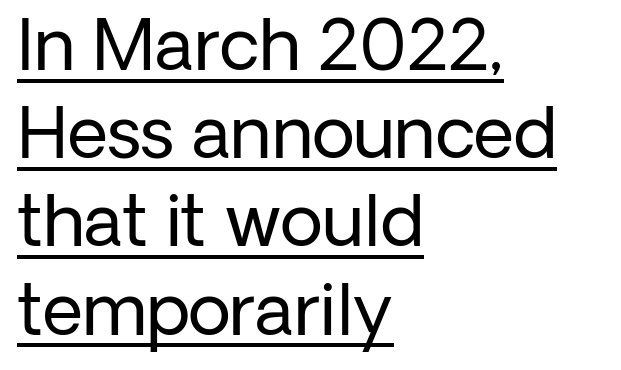
{"serif": "no", "italic": "no", "bold": "no", "weight": "regular", "width": "normal", "stroke_contrast": "low", "x_height": "medium", "monospaced": "no", "underline": "yes", "align": "left", "line_spacing": "normal", "line_spacing_ratio": 1.26, "letter_spacing": "normal", "letter_spacing_em": 0.0, "glyph_px": 70}
